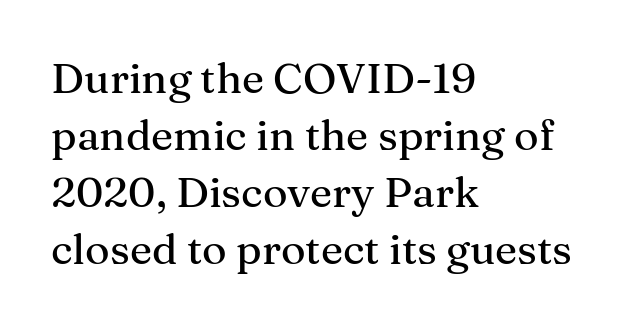
Q: Is the text italic (slanted)? A: No, it is upright.
Q: Is the typeface a serif or a sans-serif typeface? A: Serif.
Q: Is the text underlined? A: No.
Q: How is the paragraph aligned? A: Left-aligned.
Q: Is the spacing between letters normal or unusually wide? A: Normal.
Q: Is the spacing between lines tight, normal or loose? A: Normal.
Q: Width (condensed, normal, or wide)? A: Normal.
Q: Stroke contrast? A: Medium.
Q: x-height? A: Medium.
Q: Monospaced? A: No.
